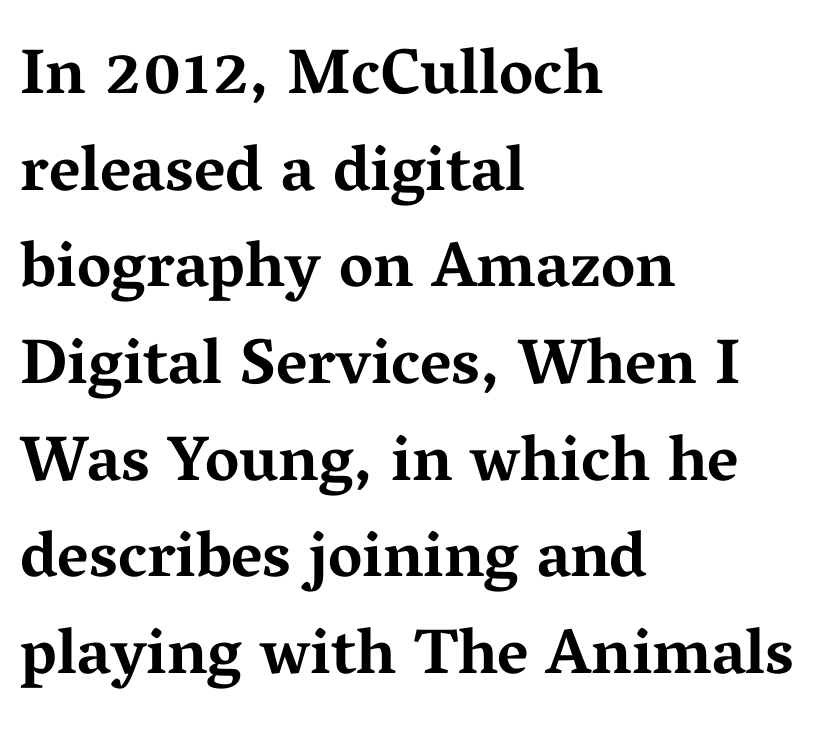
Q: Is the text bold? A: Yes.
Q: Is the text italic (slanted)? A: No, it is upright.
Q: Is the typeface a serif or a sans-serif typeface? A: Serif.
Q: Is the text underlined? A: No.
Q: How is the paragraph aligned? A: Left-aligned.
Q: Is the spacing between letters normal or unusually wide? A: Normal.
Q: Is the spacing between lines tight, normal or loose? A: Normal.
Q: Width (condensed, normal, or wide)? A: Wide.
Q: Stroke contrast? A: Medium.
Q: x-height? A: Medium.
Q: Monospaced? A: No.
